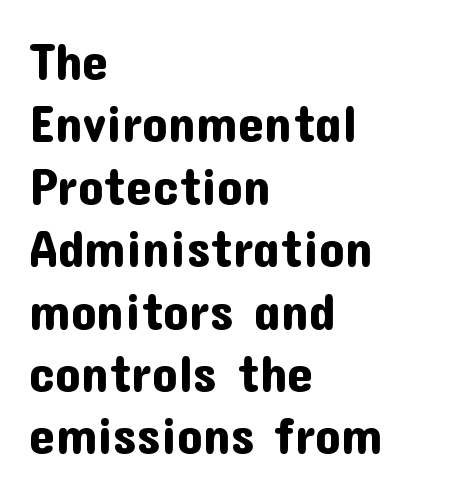
{"serif": "no", "italic": "no", "width": "normal", "stroke_contrast": "low", "x_height": "medium", "monospaced": "no", "underline": "no", "align": "left", "line_spacing_ratio": 1.2, "letter_spacing": "normal", "letter_spacing_em": 0.0, "glyph_px": 52}
